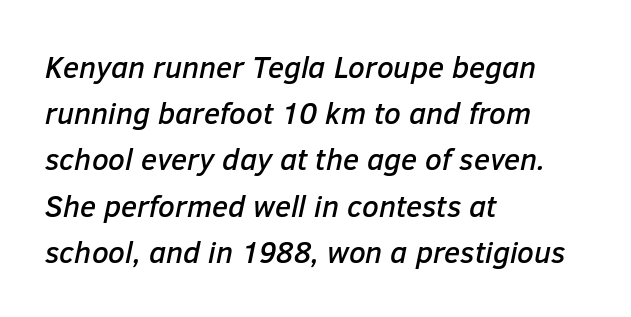
Q: Is the text italic (slanted)? A: Yes, it leans right by about 12 degrees.
Q: Is the text underlined? A: No.
Q: How is the paragraph aligned? A: Left-aligned.
Q: Is the spacing between letters normal or unusually wide? A: Normal.
Q: Is the spacing between lines tight, normal or loose? A: Normal.
Q: Width (condensed, normal, or wide)? A: Normal.
Q: Stroke contrast? A: Low.
Q: x-height? A: Medium.
Q: Monospaced? A: No.
